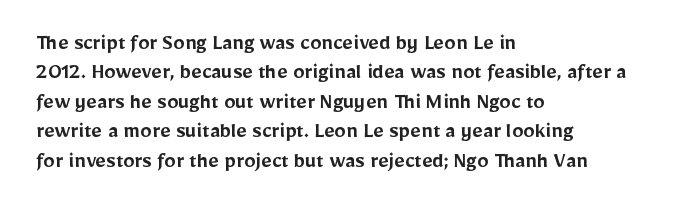
Q: Is the text bold? A: Semi-bold.
Q: Is the text italic (slanted)? A: No, it is upright.
Q: Is the text underlined? A: No.
Q: How is the paragraph aligned? A: Left-aligned.
Q: Is the spacing between letters normal or unusually wide? A: Normal.
Q: Is the spacing between lines tight, normal or loose? A: Normal.
